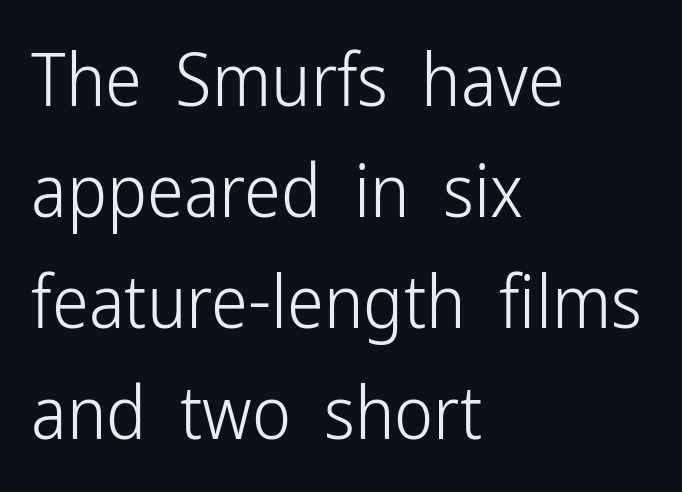
The type family on display is of the sans-serif kind. Italic? Not at all — the glyphs are vertical. No word sits above an underline. The passage shown is not bold in any degree.
